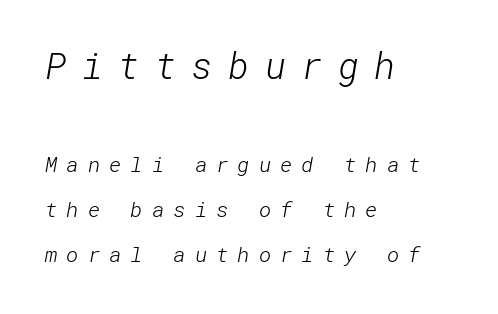
The image shows 36 px light sans-serif type; set left-aligned, loose line spacing (2.16x), unusually wide letter spacing (+0.43 em), not underlined; the first (top) block is 1.71x larger; low stroke contrast and a medium x-height.
